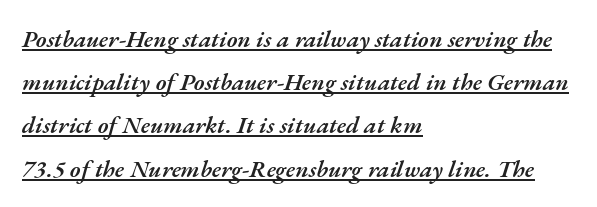
{"italic": "yes", "lean": "right", "slant_degrees": 17, "bold": "semi", "underline": "yes", "align": "left", "line_spacing_ratio": 1.8, "letter_spacing": "normal", "letter_spacing_em": 0.0, "glyph_px": 24}
